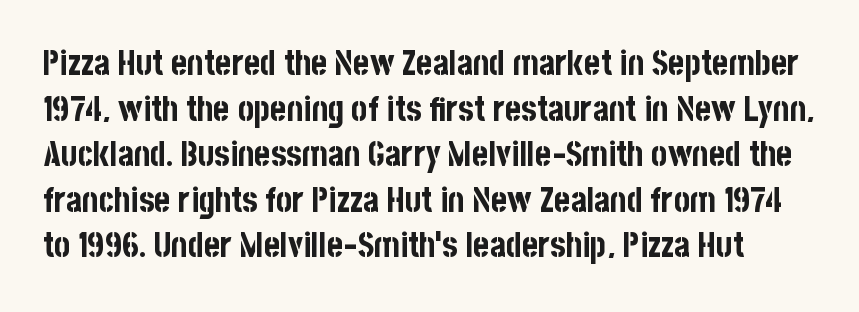
The image shows 34 px bold, condensed sans-serif type, upright; set normal line spacing (1.34x), normal letter spacing, not underlined; low stroke contrast and a large x-height.
